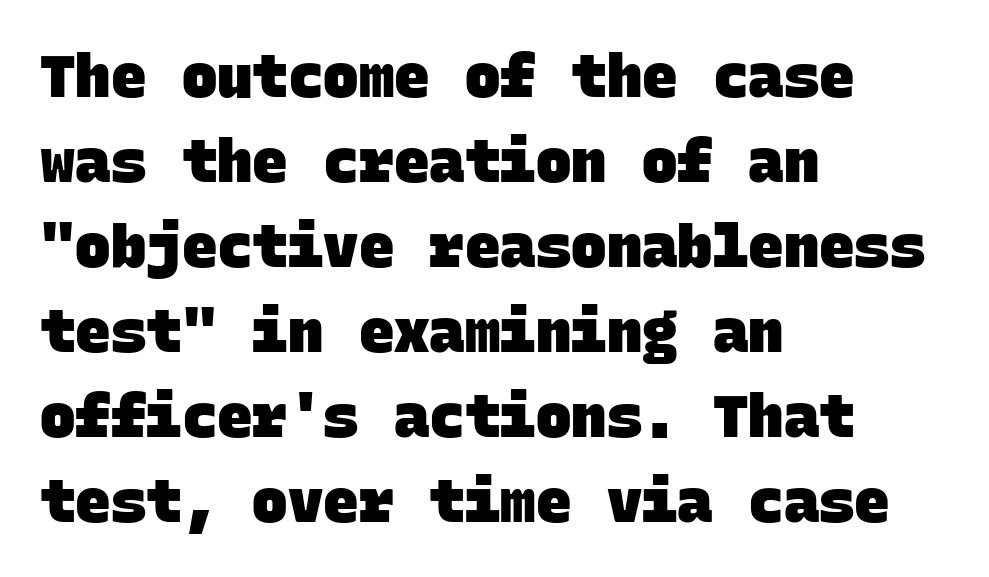
The image shows 59 px heavy sans-serif type, monospaced; set left-aligned, normal line spacing (1.44x), normal letter spacing, not underlined; low stroke contrast and a large x-height.
